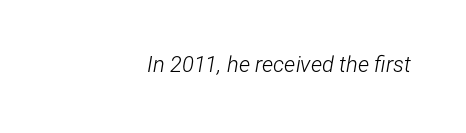
Q: Is the text bold? A: No.
Q: Is the text italic (slanted)? A: Yes, it leans right by about 12 degrees.
Q: Is the text underlined? A: No.
Q: How is the paragraph aligned? A: Right-aligned.
Q: Is the spacing between letters normal or unusually wide? A: Normal.
